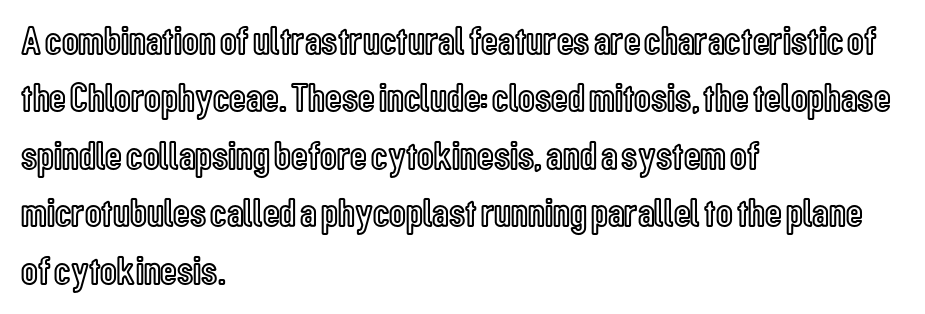
The image shows 41 px condensed type, upright; set left-aligned, normal line spacing (1.4x), normal letter spacing, not underlined; a medium x-height.
